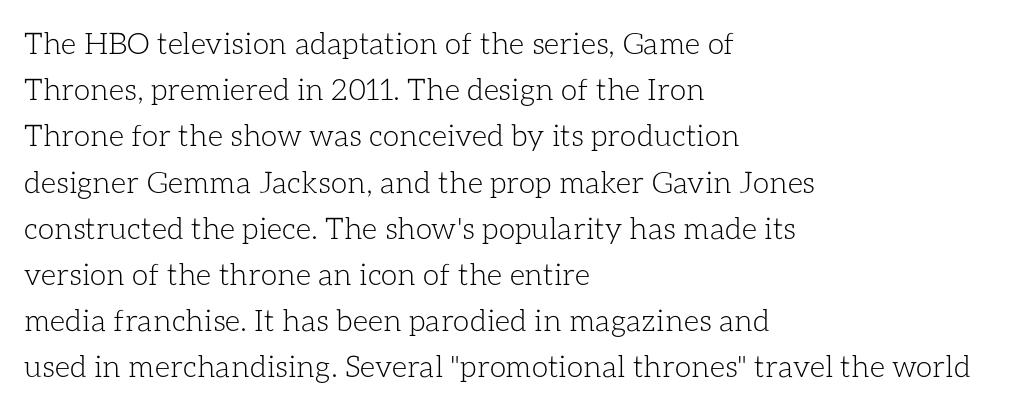
This is the regular roman posture of the typeface. The gaps between neighbouring characters are ordinary and unremarkable. The ragged edge is on the right, which tells us the setting is flush left. The passage shown is typed in a proportional face where columns would drift. These glyphs show unthickened strokes, regular width or finer.
